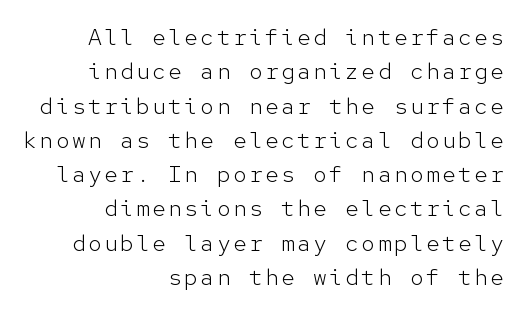
{"italic": "no", "bold": "no", "underline": "no", "align": "right", "line_spacing": "normal", "line_spacing_ratio": 1.49, "glyph_px": 23}
